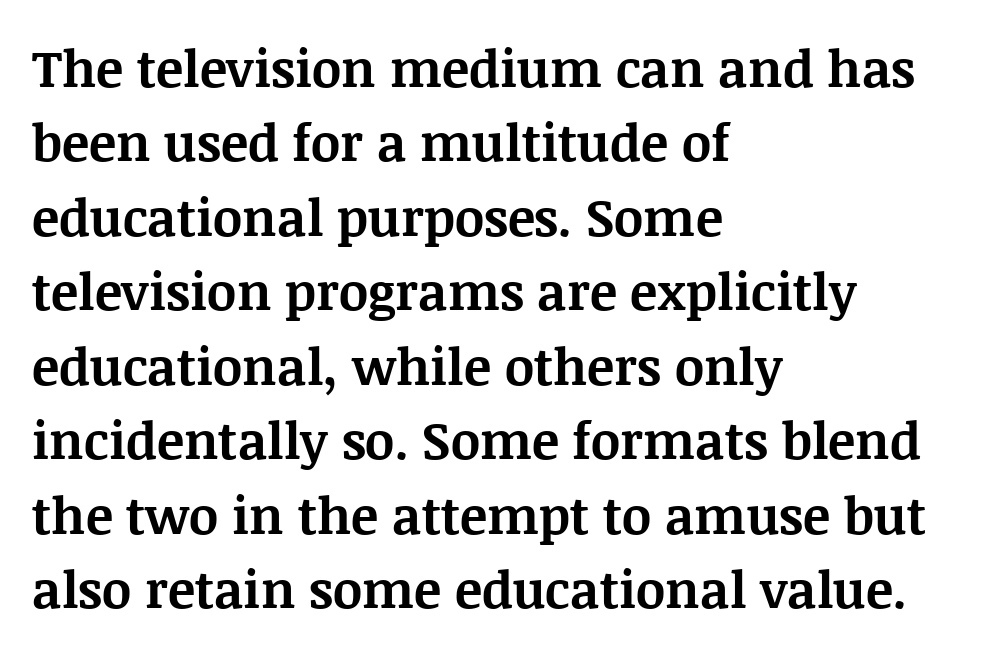
The lettering stays uniformly vertical, giving the passage a roman look. A bare baseline throughout the passage. The gaps between neighbouring characters are ordinary and unremarkable. Successive baselines arrive at the customary interval. Is this a sans? No — the strokes have serifs.
